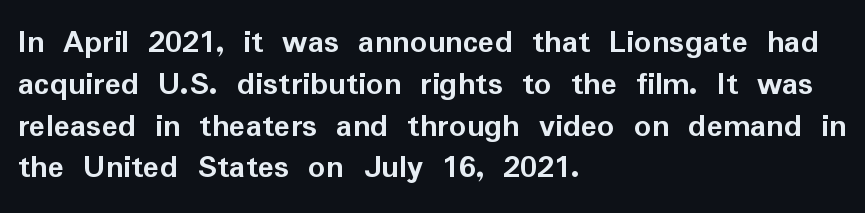
{"serif": "no", "italic": "no", "bold": "yes", "weight": "semibold", "width": "normal", "stroke_contrast": "low", "x_height": "medium", "monospaced": "no", "underline": "no", "align": "left", "line_spacing_ratio": 1.23, "letter_spacing": "normal", "letter_spacing_em": 0.0, "glyph_px": 34}
